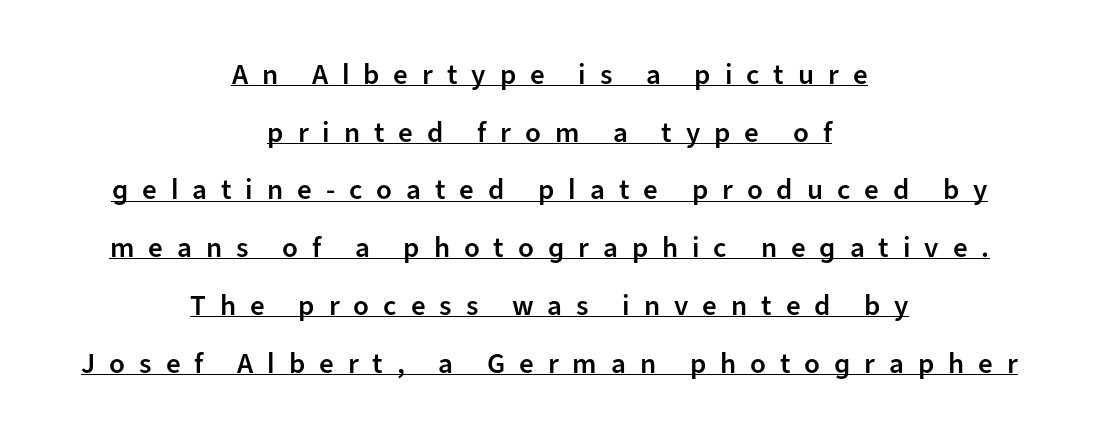
Q: Is the text bold? A: Semi-bold.
Q: Is the text italic (slanted)? A: No, it is upright.
Q: Is the typeface a serif or a sans-serif typeface? A: Sans-serif.
Q: Is the text underlined? A: Yes.
Q: How is the paragraph aligned? A: Centered.
Q: Is the spacing between letters normal or unusually wide? A: Unusually wide.
Q: Is the spacing between lines tight, normal or loose? A: Loose.
Q: Width (condensed, normal, or wide)? A: Normal.
Q: Stroke contrast? A: Low.
Q: x-height? A: Medium.
Q: Monospaced? A: No.
